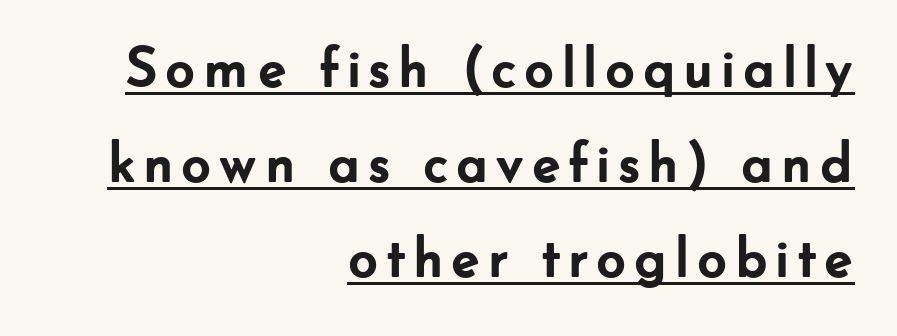
Q: Is the text bold? A: Yes.
Q: Is the text italic (slanted)? A: No, it is upright.
Q: Is the typeface a serif or a sans-serif typeface? A: Sans-serif.
Q: Is the text underlined? A: Yes.
Q: How is the paragraph aligned? A: Right-aligned.
Q: Is the spacing between lines tight, normal or loose? A: Normal.
Q: Width (condensed, normal, or wide)? A: Normal.
Q: Stroke contrast? A: Low.
Q: x-height? A: Small.
Q: Monospaced? A: No.
